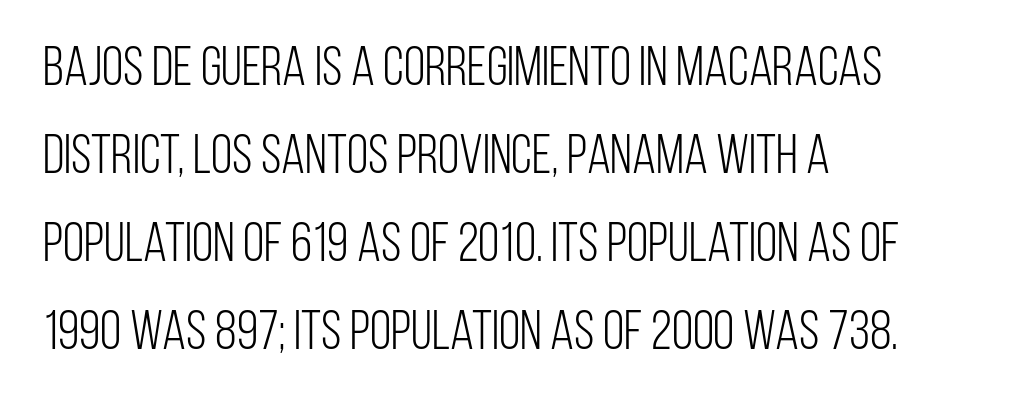
Q: Is the text bold? A: No.
Q: Is the text italic (slanted)? A: No, it is upright.
Q: Is the typeface a serif or a sans-serif typeface? A: Sans-serif.
Q: Is the text underlined? A: No.
Q: How is the paragraph aligned? A: Left-aligned.
Q: Is the spacing between letters normal or unusually wide? A: Normal.
Q: Is the spacing between lines tight, normal or loose? A: Normal.
Q: Width (condensed, normal, or wide)? A: Condensed.
Q: Stroke contrast? A: Low.
Q: x-height? A: Large.
Q: Monospaced? A: No.
